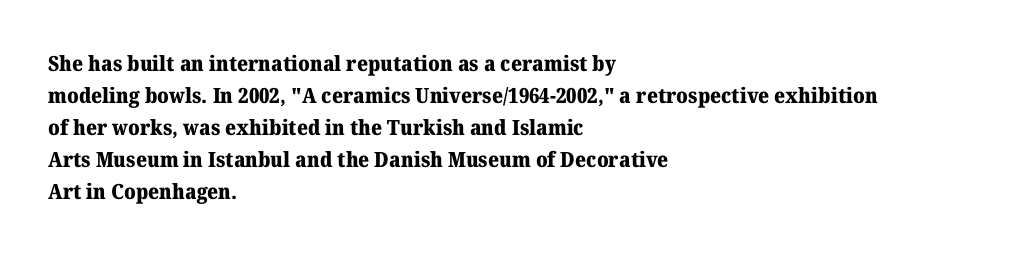
The type sits square on the baseline with zero lean. Summary of weight: heavy, a full bold. Interline gaps are of average width in this sample. The type is set solid horizontally, with unmodified tracking. Underline: absent.
